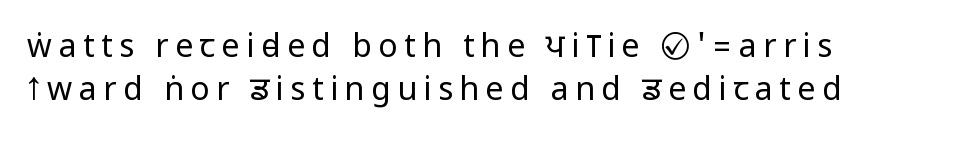
A clean baseline with only descenders dipping below it. Tracking value appears strongly positive — letters spread wide. This block has exactly the height ordinary leading produces. Serifs: no, the terminals of the letterforms are clean. Is the stroke heavy? The answer is a plain regular-or-lighter.
